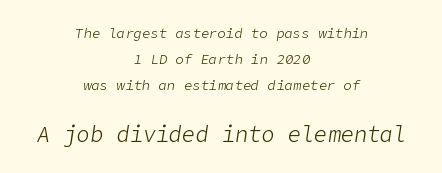
Q: Is the text bold? A: No.
Q: Is the text italic (slanted)? A: Yes, it leans right by about 9 degrees.
Q: Is the text underlined? A: No.
Q: How is the paragraph aligned? A: Centered.
Q: Is the spacing between letters normal or unusually wide? A: Normal.
Q: Which block of text is set in a larger size, the first (top) or the second (bottom)? A: The second (bottom) one.
